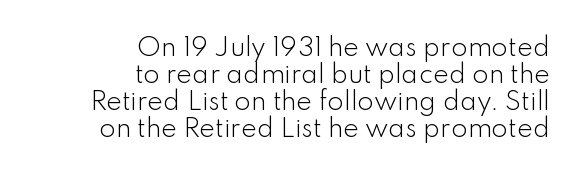
Q: Is the text bold? A: No.
Q: Is the text italic (slanted)? A: No, it is upright.
Q: Is the text underlined? A: No.
Q: How is the paragraph aligned? A: Right-aligned.
Q: Is the spacing between letters normal or unusually wide? A: Normal.
Q: Is the spacing between lines tight, normal or loose? A: Tight.
